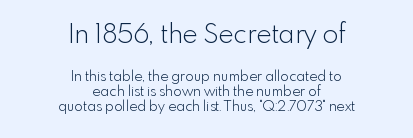
The type sits square on the baseline with zero lean. Stroke mass is kept to a normal reading level or below. Compare the two chunks: the upper has the greater cap height. Is the block centered? Yes — each line is placed symmetrically about the middle. Tracking value appears to be zero — textbook default spacing.
